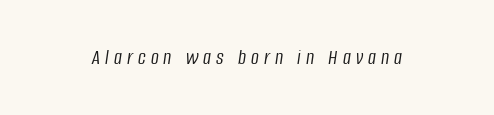
This rendering widens character spacing well past its baseline value. Each stroke keeps to a modest, everyday thickness or less. Words float on clear page, feet unadorned. Notice how the stems are inclined rather than vertical — that's the hallmark of italics.
